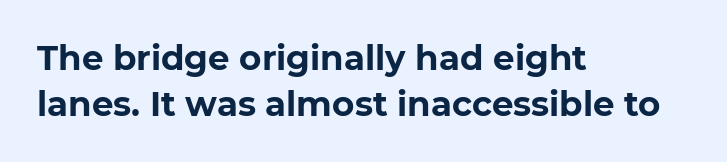
The font family rendered here belongs to the sans-serif group. Rendered with straight, roman letterforms. The face used here is proportionally spaced, like ordinary book or web type. If you measured baseline to baseline, you'd find a middling distance. Underline: absent. Every letter is thick-stroked: bold, no question.
